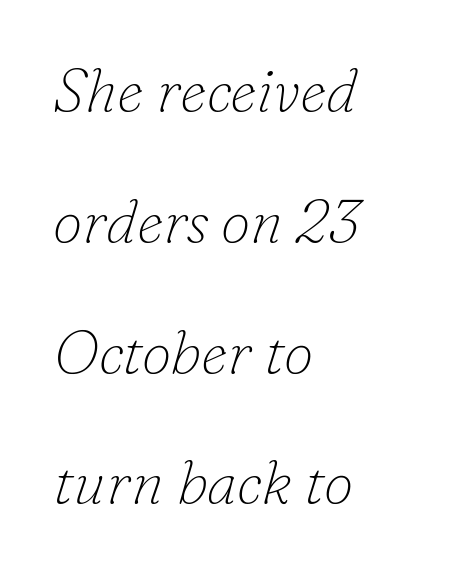
Q: Is the text bold? A: No.
Q: Is the text italic (slanted)? A: Yes, it leans right by about 16 degrees.
Q: Is the typeface a serif or a sans-serif typeface? A: Serif.
Q: Is the text underlined? A: No.
Q: How is the paragraph aligned? A: Left-aligned.
Q: Is the spacing between letters normal or unusually wide? A: Normal.
Q: Is the spacing between lines tight, normal or loose? A: Loose.
Q: Width (condensed, normal, or wide)? A: Normal.
Q: Stroke contrast? A: Low.
Q: x-height? A: Small.
Q: Monospaced? A: No.
